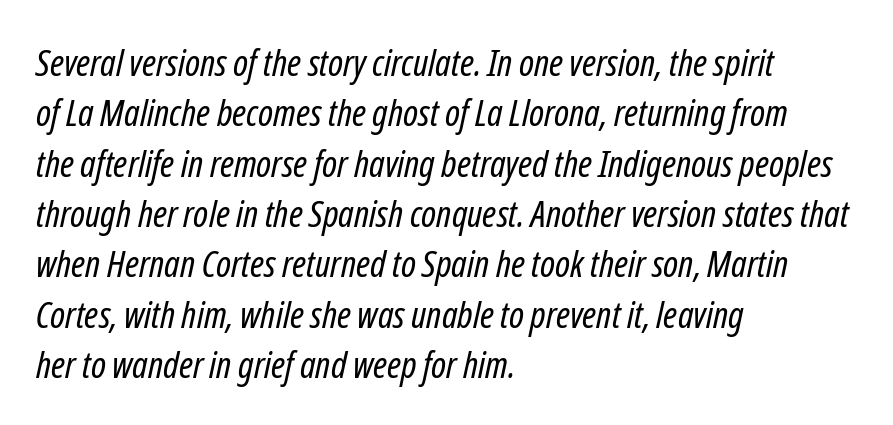
Each line starts at the same left margin while the right side varies. Underline: absent. The typesetting does not lean heavy: it is not bold. Each new line begins a customary step beneath the previous one.
